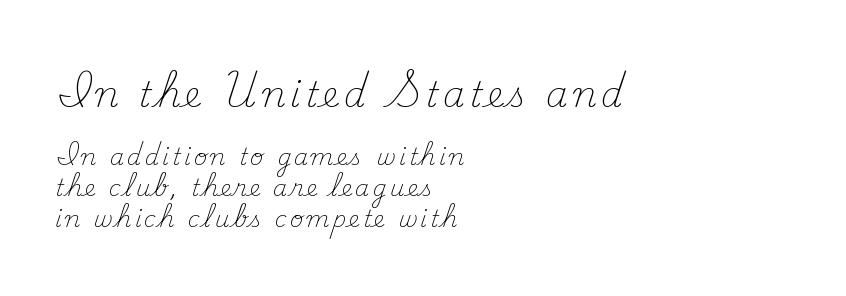
The rag falls on the right side of this text block. This rendering employs a face with finishing strokes, i.e., a serif. The strokes are not fattened; the text isn't bold. Each new line begins a customary step beneath the previous one. Plain, unruled lines of type.
